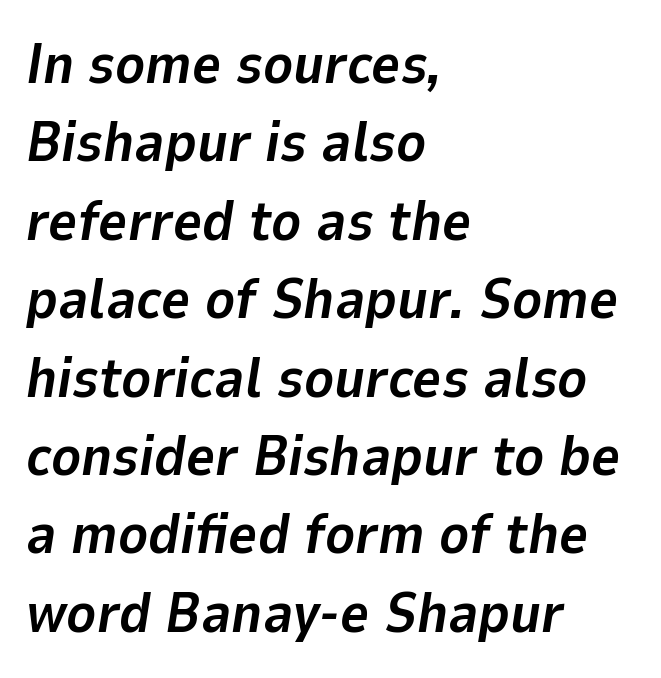
Q: Is the text bold? A: Yes.
Q: Is the text italic (slanted)? A: Yes, it leans right by about 9 degrees.
Q: Is the text underlined? A: No.
Q: How is the paragraph aligned? A: Left-aligned.
Q: Is the spacing between letters normal or unusually wide? A: Normal.
Q: Is the spacing between lines tight, normal or loose? A: Normal.
Q: Width (condensed, normal, or wide)? A: Normal.
Q: Stroke contrast? A: Low.
Q: x-height? A: Medium.
Q: Monospaced? A: No.
